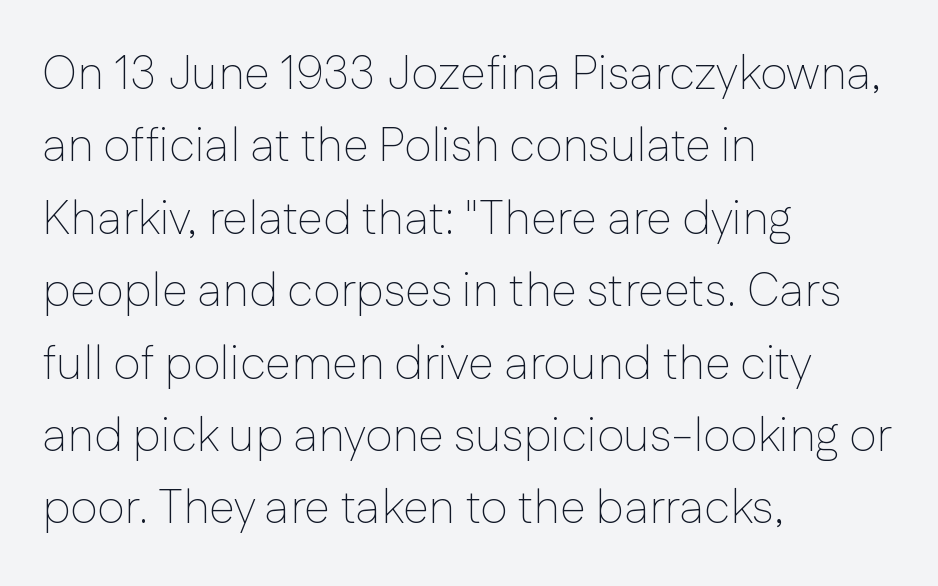
The image shows 47 px thin sans-serif type, upright; set left-aligned, normal line spacing (1.54x), normal letter spacing, not underlined; low stroke contrast and a medium x-height.
